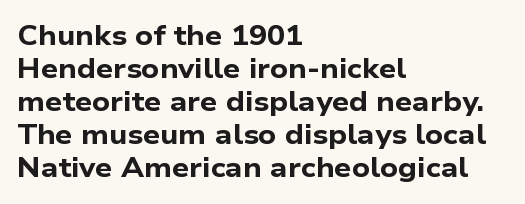
The image shows 27 px bold type; set left-aligned, line spacing 1.22x, normal letter spacing, not underlined.
